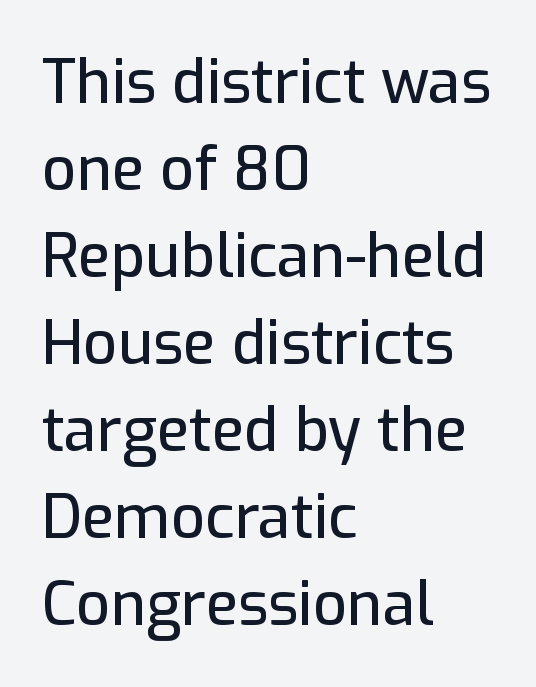
Q: Is the text italic (slanted)? A: No, it is upright.
Q: Is the typeface a serif or a sans-serif typeface? A: Sans-serif.
Q: Is the text underlined? A: No.
Q: How is the paragraph aligned? A: Left-aligned.
Q: Is the spacing between letters normal or unusually wide? A: Normal.
Q: Is the spacing between lines tight, normal or loose? A: Normal.
Q: Width (condensed, normal, or wide)? A: Normal.
Q: Stroke contrast? A: Low.
Q: x-height? A: Medium.
Q: Monospaced? A: No.
